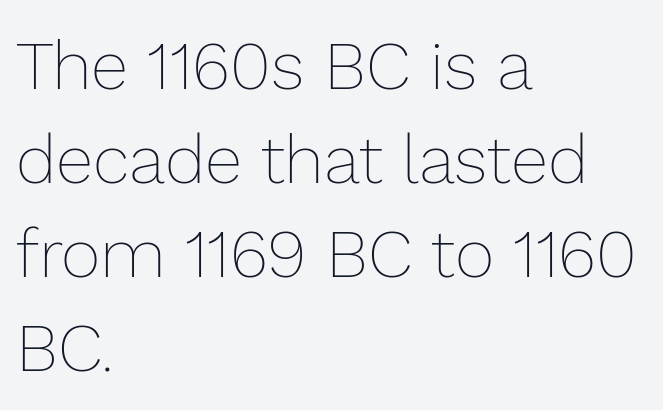
Q: Is the text bold? A: No.
Q: Is the text italic (slanted)? A: No, it is upright.
Q: Is the text underlined? A: No.
Q: How is the paragraph aligned? A: Left-aligned.
Q: Is the spacing between letters normal or unusually wide? A: Normal.
Q: Is the spacing between lines tight, normal or loose? A: Normal.
Q: Width (condensed, normal, or wide)? A: Normal.
Q: Stroke contrast? A: Low.
Q: x-height? A: Medium.
Q: Monospaced? A: No.
